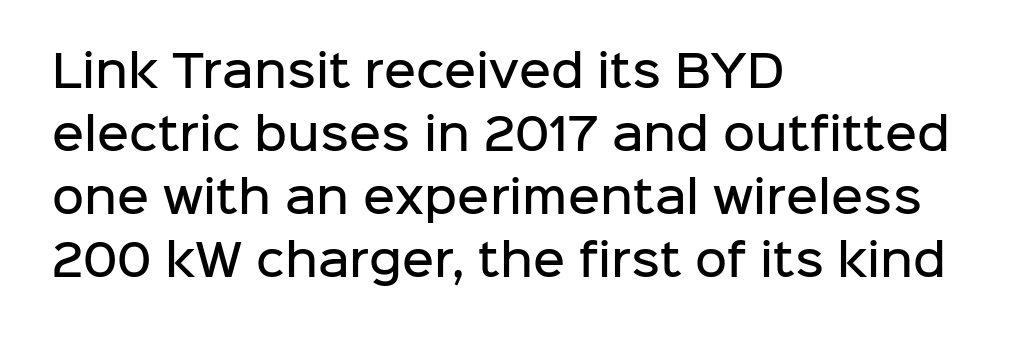
Q: Is the text bold? A: Semi-bold.
Q: Is the text italic (slanted)? A: No, it is upright.
Q: Is the typeface a serif or a sans-serif typeface? A: Sans-serif.
Q: Is the text underlined? A: No.
Q: How is the paragraph aligned? A: Left-aligned.
Q: Is the spacing between letters normal or unusually wide? A: Normal.
Q: Is the spacing between lines tight, normal or loose? A: Normal.
Q: Width (condensed, normal, or wide)? A: Normal.
Q: Stroke contrast? A: Low.
Q: x-height? A: Medium.
Q: Monospaced? A: No.
